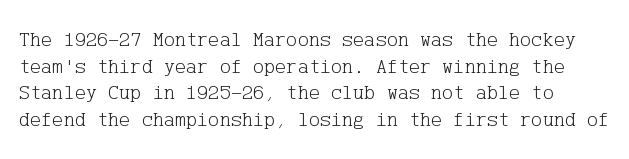
Q: Is the text bold? A: No.
Q: Is the text italic (slanted)? A: No, it is upright.
Q: Is the text underlined? A: No.
Q: Is the spacing between letters normal or unusually wide? A: Normal.
Q: Is the spacing between lines tight, normal or loose? A: Normal.
